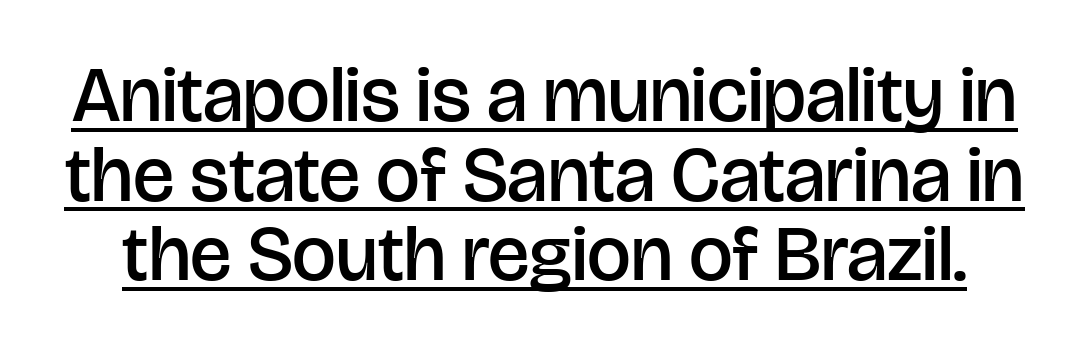
{"serif": "no", "italic": "no", "bold": "semi", "weight": "semibold", "width": "normal", "stroke_contrast": "low", "x_height": "large", "monospaced": "no", "underline": "yes", "line_spacing": "tight", "line_spacing_ratio": 1.02, "letter_spacing": "normal", "letter_spacing_em": 0.0, "glyph_px": 78}
